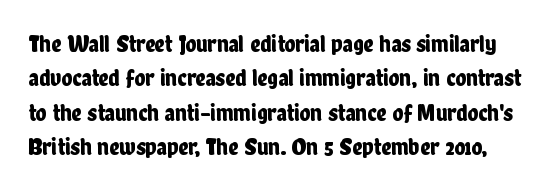
{"italic": "no", "underline": "no", "line_spacing": "normal", "line_spacing_ratio": 1.38, "letter_spacing": "normal", "letter_spacing_em": 0.0, "glyph_px": 25}
